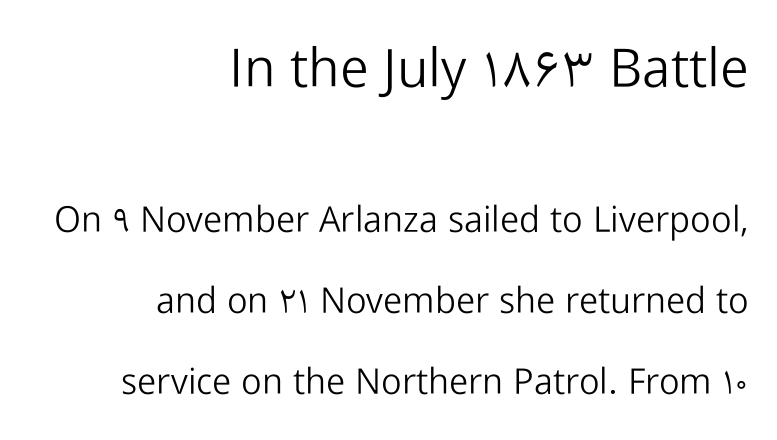
{"serif": "no", "italic": "no", "bold": "no", "weight": "light", "width": "normal", "stroke_contrast": "low", "x_height": "medium", "monospaced": "no", "underline": "no", "align": "right", "line_spacing": "loose", "line_spacing_ratio": 2.25, "letter_spacing": "normal", "letter_spacing_em": 0.0, "larger_block": "first", "size_ratio": 1.5, "glyph_px": 54}
